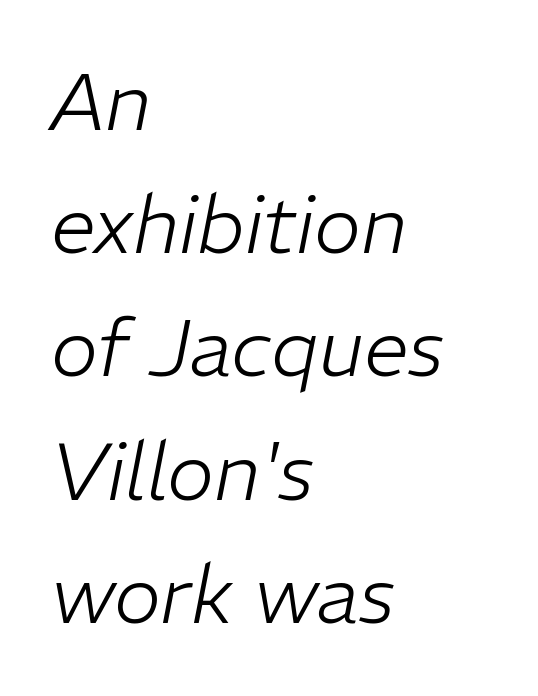
The image shows 80 px light type, italic (leaning right); set left-aligned, normal line spacing (1.54x), normal letter spacing, not underlined; low stroke contrast and a medium x-height.
